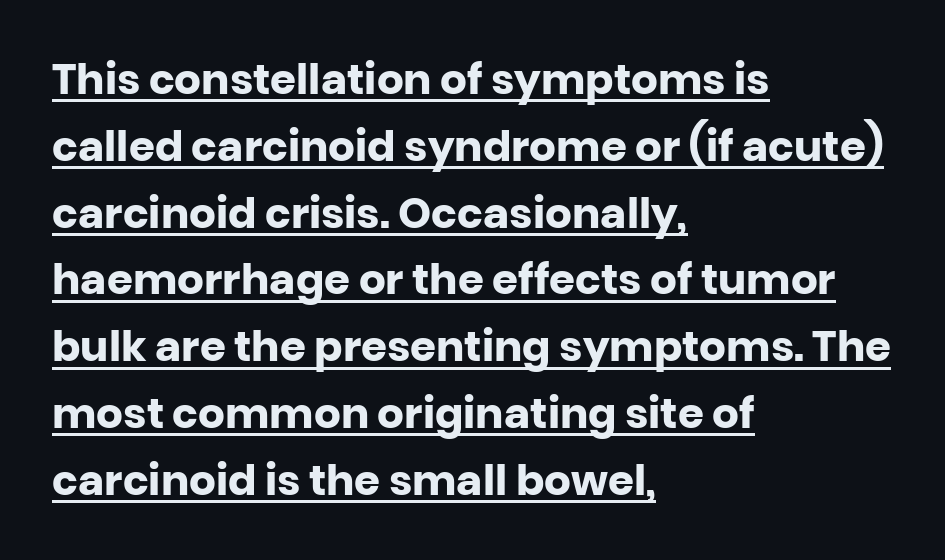
Q: Is the text bold? A: Yes.
Q: Is the text italic (slanted)? A: No, it is upright.
Q: Is the typeface a serif or a sans-serif typeface? A: Sans-serif.
Q: Is the text underlined? A: Yes.
Q: How is the paragraph aligned? A: Left-aligned.
Q: Is the spacing between letters normal or unusually wide? A: Normal.
Q: Is the spacing between lines tight, normal or loose? A: Normal.
Q: Width (condensed, normal, or wide)? A: Normal.
Q: Stroke contrast? A: Low.
Q: x-height? A: Large.
Q: Monospaced? A: No.
